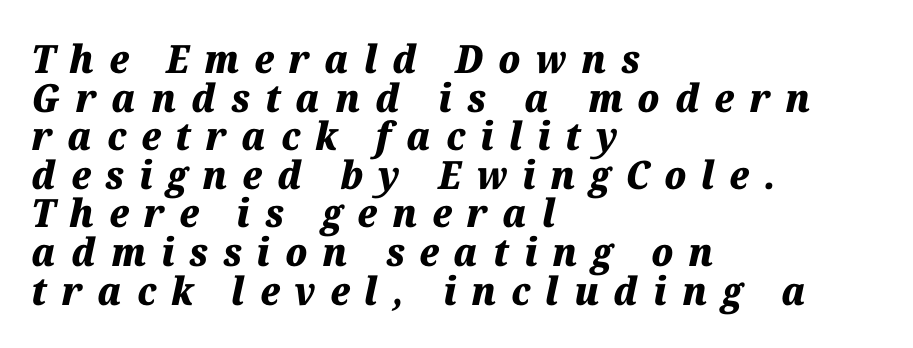
Q: Is the text bold? A: Yes.
Q: Is the text italic (slanted)? A: Yes, it leans right by about 12 degrees.
Q: Is the text underlined? A: No.
Q: How is the paragraph aligned? A: Left-aligned.
Q: Is the spacing between letters normal or unusually wide? A: Unusually wide.
Q: Is the spacing between lines tight, normal or loose? A: Tight.
Q: Width (condensed, normal, or wide)? A: Normal.
Q: Stroke contrast? A: Medium.
Q: x-height? A: Medium.
Q: Monospaced? A: No.
